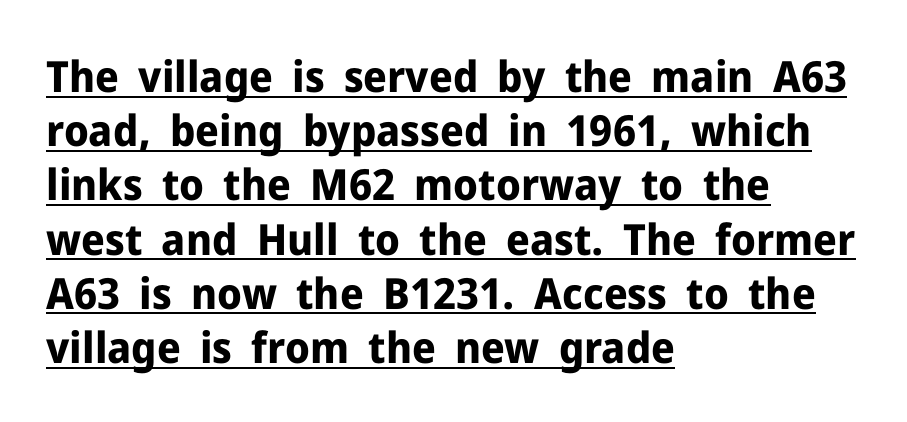
Character widths vary here, with narrow letters taking less room than wide ones. One glance says typical: line gaps are just what's usual. Unlike a traditional serif, this face leaves its strokes unadorned. Does the copy run flush right? No — it runs flush left.
